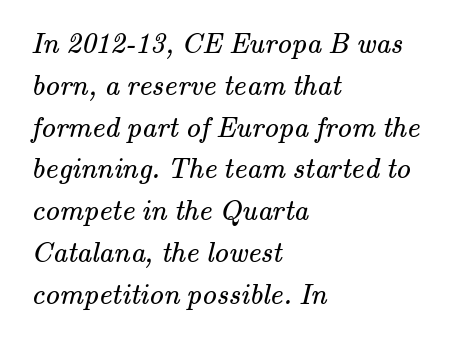
{"serif": "yes", "bold": "no", "weight": "regular", "width": "normal", "stroke_contrast": "medium", "x_height": "small", "monospaced": "no", "underline": "no", "align": "left", "line_spacing": "normal", "line_spacing_ratio": 1.44, "letter_spacing": "normal", "letter_spacing_em": 0.0, "glyph_px": 29}
